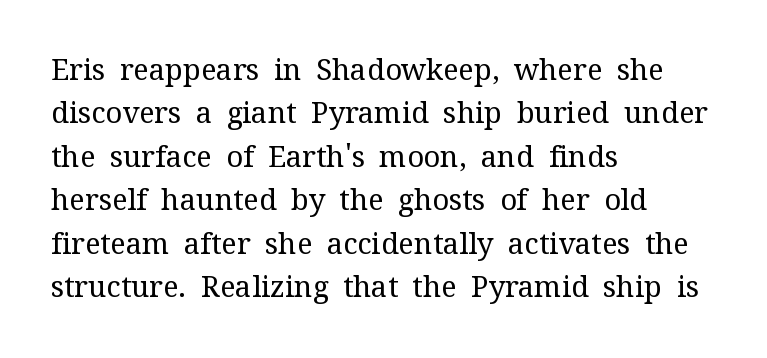
The image shows 29 px regular-weight serif type, upright; set left-aligned, normal line spacing (1.5x), normal letter spacing, not underlined; medium stroke contrast and a medium x-height.
